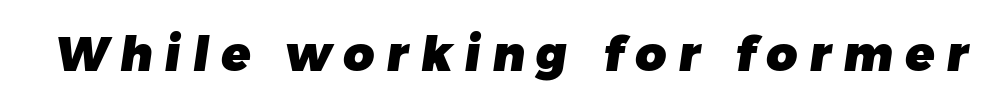
{"serif": "no", "bold": "yes", "weight": "heavy", "width": "normal", "stroke_contrast": "low", "x_height": "medium", "monospaced": "no", "underline": "no", "letter_spacing": "wide", "letter_spacing_em": 0.25, "glyph_px": 48}
